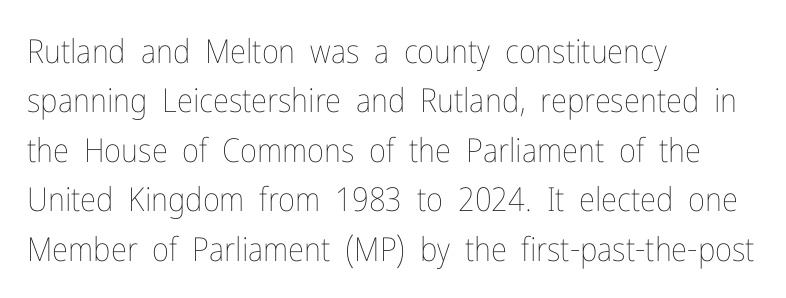
Looks like regular typesetting: each glyph gets only the width it needs. The line-height multiplier appears to be the usual default. A clean baseline with only descenders dipping below it. How are the letters spaced? Ordinarily, with no added tracking. These lines stack with their left ends in a neat column. Summary of weight: not heavy and not bold.
